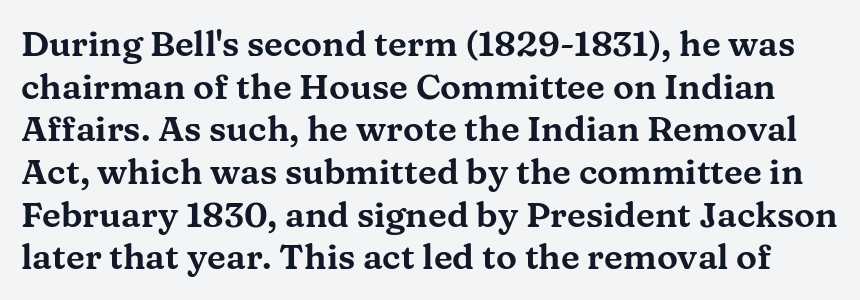
{"serif": "yes", "italic": "no", "width": "wide", "stroke_contrast": "medium", "x_height": "medium", "monospaced": "no", "underline": "no", "line_spacing_ratio": 1.22, "letter_spacing": "normal", "letter_spacing_em": 0.0, "glyph_px": 35}
